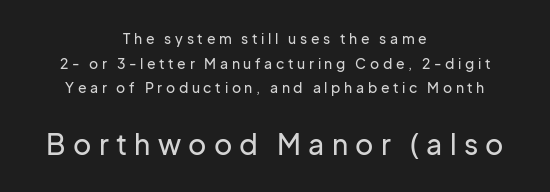
{"serif": "no", "italic": "no", "width": "normal", "stroke_contrast": "low", "x_height": "medium", "monospaced": "no", "underline": "no", "align": "center", "line_spacing_ratio": 1.76, "letter_spacing": "wide", "letter_spacing_em": 0.26, "larger_block": "second", "size_ratio": 2.0, "glyph_px": 28}
